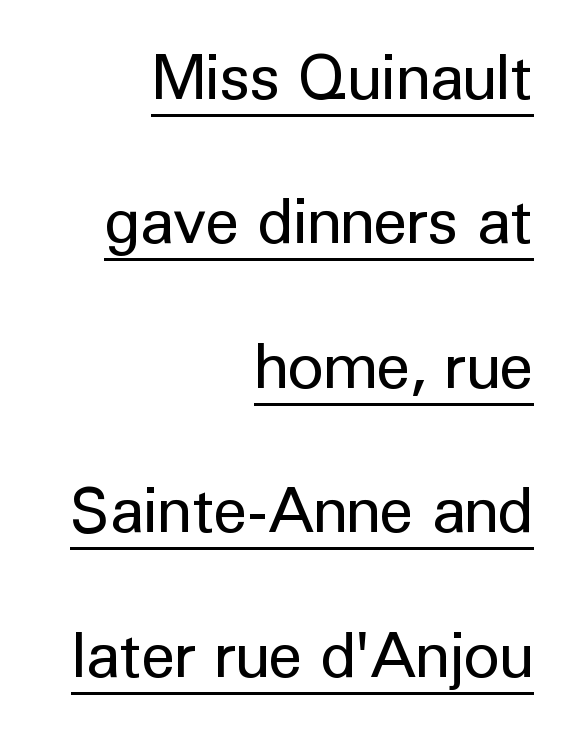
Beneath each row of characters lies a ruled line. Italic: no, the glyphs are upright roman. The rendering keeps characters at their native spacing. Does the leading feel generous? Absolutely, it's lavish. The letters advance in unequal steps, a hallmark of proportional type.
